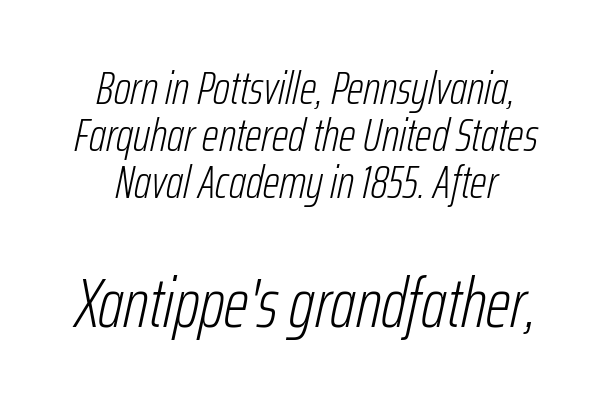
Each letter keeps its own natural width here, so spacing adapts to shape. Typeset on center — no edge is straight. Summary of vertical rhythm: compact, with narrow interline spacing. No word sits above an underline. Glyph-to-glyph distance matches everyday printed text.
